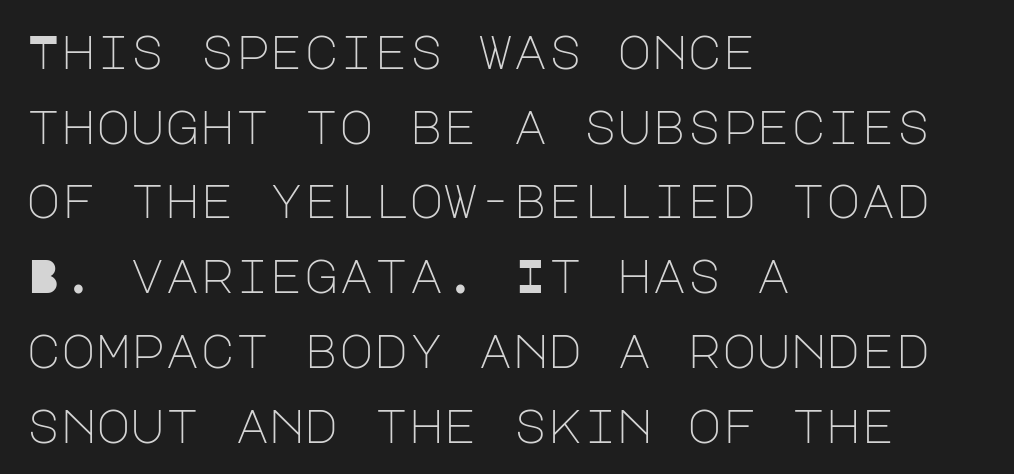
The letters sit at their default tracking, neither squeezed nor spread. The font's upright variant was chosen for this text. The specimen omits any rule beneath the text block's lines. These lines sit exactly where default settings would place them. Look at the bottom of the vertical strokes: they stop flat, with no serifs.
